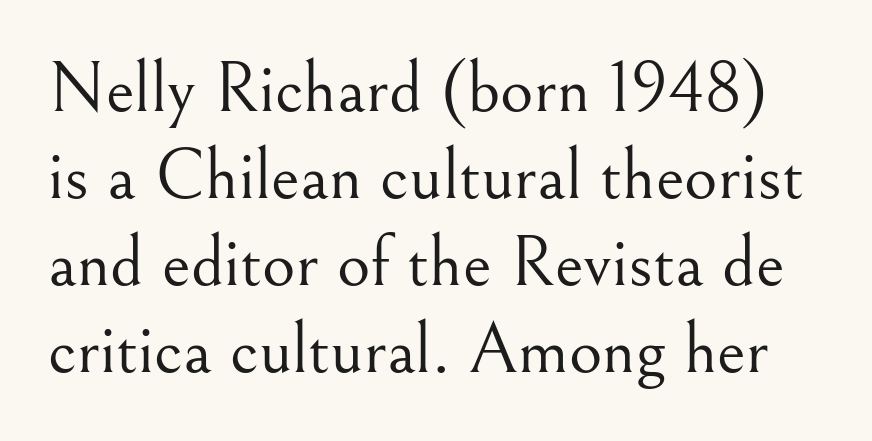
{"serif": "yes", "italic": "no", "bold": "no", "weight": "light", "width": "normal", "stroke_contrast": "medium", "x_height": "small", "monospaced": "no", "underline": "no", "line_spacing_ratio": 1.21, "letter_spacing": "normal", "letter_spacing_em": 0.0, "glyph_px": 72}
